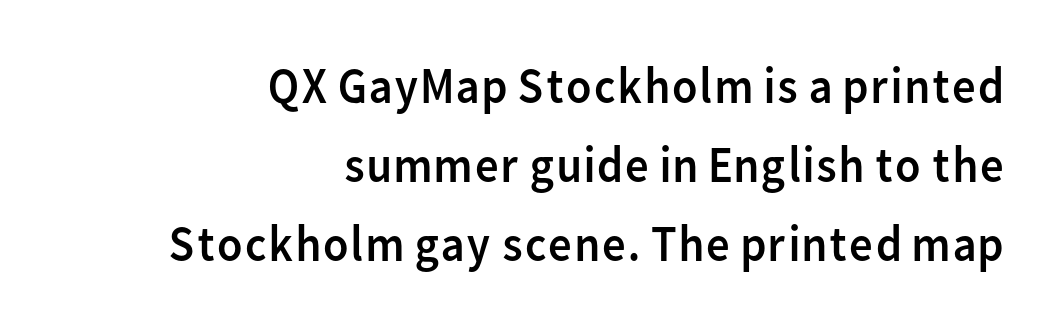
{"serif": "no", "italic": "no", "bold": "no", "weight": "regular", "width": "normal", "stroke_contrast": "low", "x_height": "medium", "monospaced": "no", "underline": "no", "align": "right", "line_spacing": "normal", "line_spacing_ratio": 1.52, "letter_spacing": "normal", "letter_spacing_em": 0.0, "glyph_px": 52}
